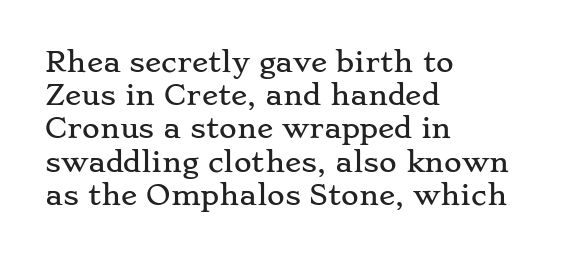
{"italic": "no", "underline": "no", "align": "left", "line_spacing_ratio": 1.23, "letter_spacing": "normal", "letter_spacing_em": 0.0, "glyph_px": 27}
